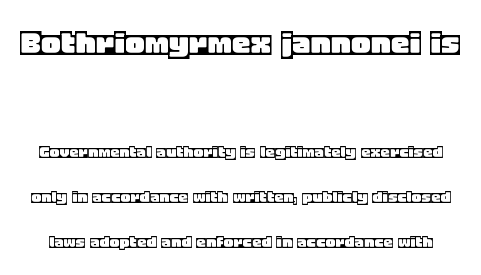
The string is rendered with underlining switched off. No extra tracking has been applied to these lines. Notice how the stems are strictly vertical — no italics here. Compared with typical paragraphs, the rows here are farther apart.
